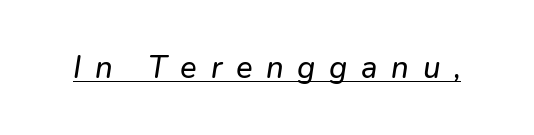
The image shows 31 px sans-serif type; set unusually wide letter spacing (+0.44 em), underlined; low stroke contrast and a medium x-height.
